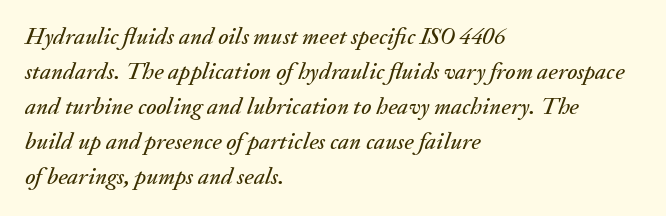
Q: Is the text italic (slanted)? A: Yes, it leans right by about 20 degrees.
Q: Is the text underlined? A: No.
Q: How is the paragraph aligned? A: Left-aligned.
Q: Is the spacing between letters normal or unusually wide? A: Normal.
Q: Is the spacing between lines tight, normal or loose? A: Normal.
